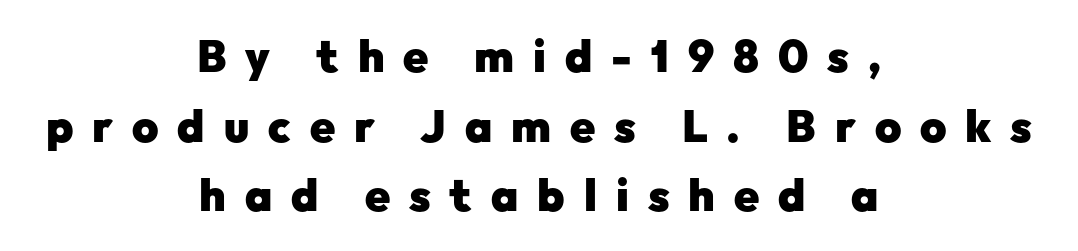
{"serif": "no", "italic": "no", "bold": "yes", "weight": "heavy", "width": "normal", "stroke_contrast": "low", "x_height": "medium", "monospaced": "no", "underline": "no", "align": "center", "line_spacing": "normal", "line_spacing_ratio": 1.55, "letter_spacing": "wide", "letter_spacing_em": 0.42, "glyph_px": 45}
